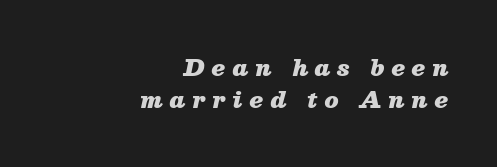
Designer's note — italics engaged. This sample uses expanded letter spacing, leaving extra air between glyphs. The strokes are fattened all the way to bold. Rows of type keep a routine distance in the vertical direction. Layout note: lines flush right. Type without underlining.
